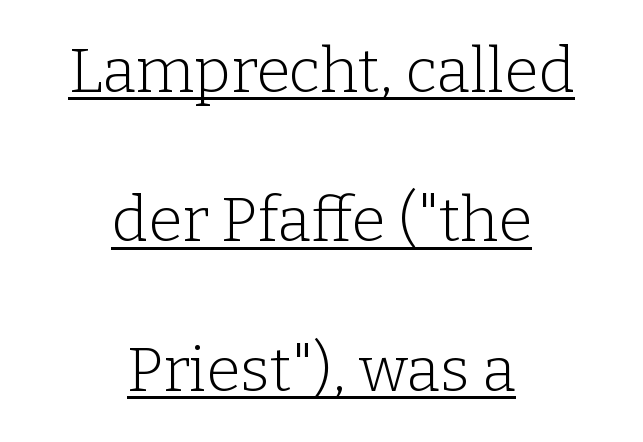
The paragraph shown floats in the horizontal middle. Reading down the column, the eye jumps a long way to each next line. Honestly, the underline is the first thing you notice here. Regarding serifs, this sample has them. The letterforms sit shoulder to shoulder at normal distance. Looks like regular typesetting: each glyph gets only the width it needs.
